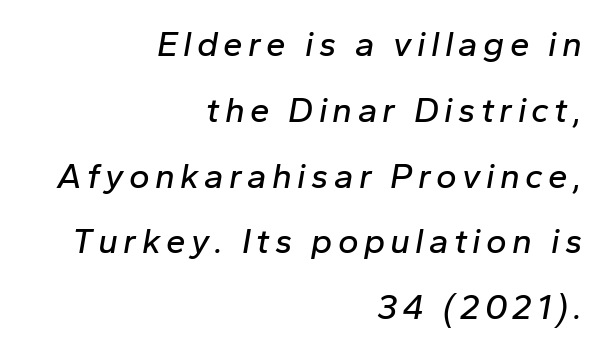
This sample has the flowing, uneven cadence of proportional lettering. There's an unmistakable incline to the writing here. Underlining? Definitely not there. Does the copy run flush right? Yes — the right margin is perfectly even.
